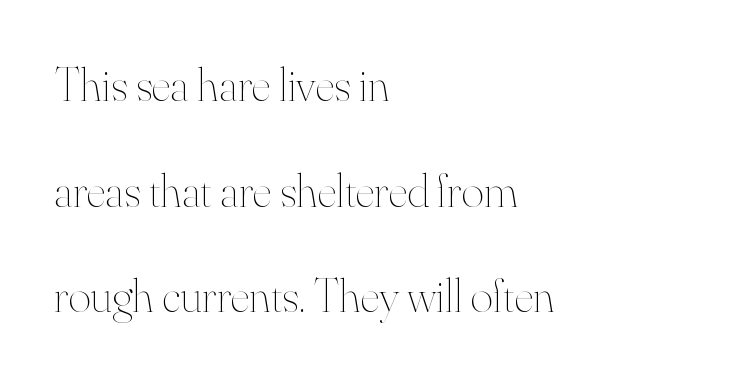
The image shows 48 px thin type, upright; set left-aligned, loose line spacing (2.2x), normal letter spacing, not underlined; high stroke contrast and a small x-height.
